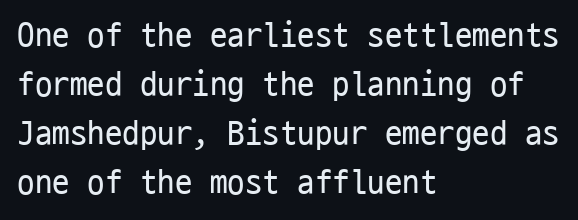
{"serif": "no", "italic": "no", "bold": "no", "weight": "regular", "width": "condensed", "stroke_contrast": "low", "x_height": "medium", "monospaced": "yes", "underline": "no", "align": "left", "line_spacing": "normal", "line_spacing_ratio": 1.4, "letter_spacing": "normal", "letter_spacing_em": 0.0, "glyph_px": 35}
